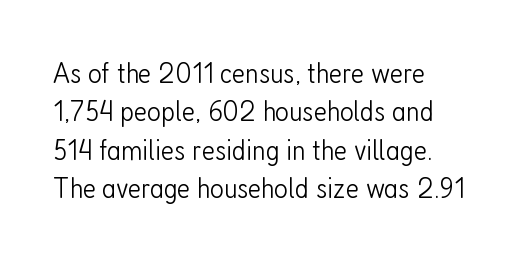
The image shows 30 px light, condensed sans-serif type, upright; set left-aligned, normal line spacing (1.28x), normal letter spacing, not underlined; low stroke contrast and a medium x-height.
